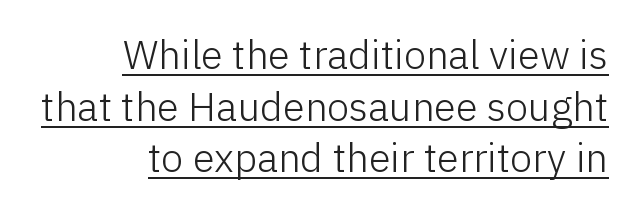
A roman cut, with each character standing at attention. Every row of glyphs terminates at an identical x-position on the right. Bold? No — there's no thickening of the strokes. Varying glyph widths throughout — classic text-font behaviour. Inter-character spacing is left at the font's built-in metrics. Are there feet on the stems? There aren't — it's a sans.
